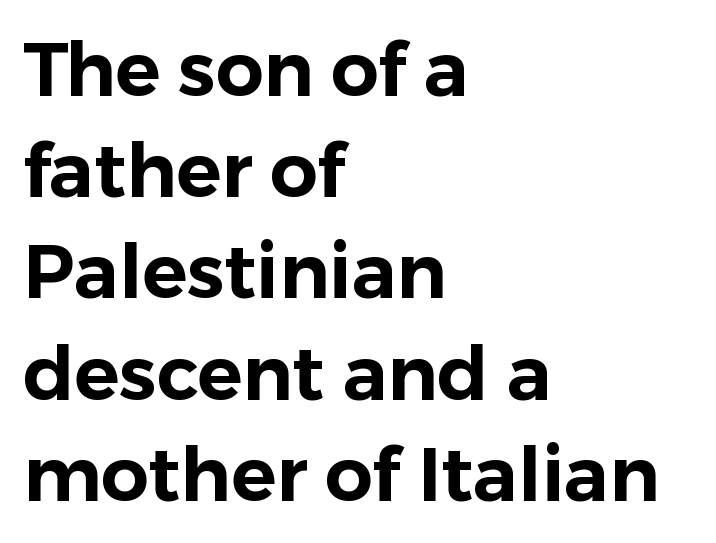
{"serif": "no", "italic": "no", "width": "normal", "stroke_contrast": "low", "x_height": "medium", "monospaced": "no", "underline": "no", "align": "left", "line_spacing": "normal", "line_spacing_ratio": 1.35, "letter_spacing": "normal", "letter_spacing_em": 0.0, "glyph_px": 75}
